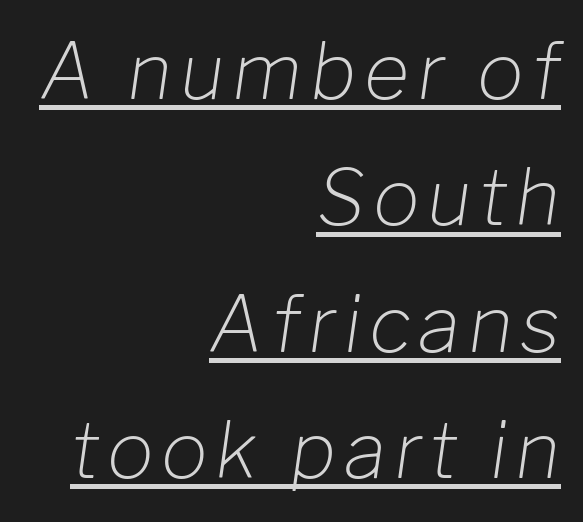
The image shows 78 px light type, italic (leaning right); set right-aligned, normal line spacing (1.62x), underlined; low stroke contrast and a medium x-height.
